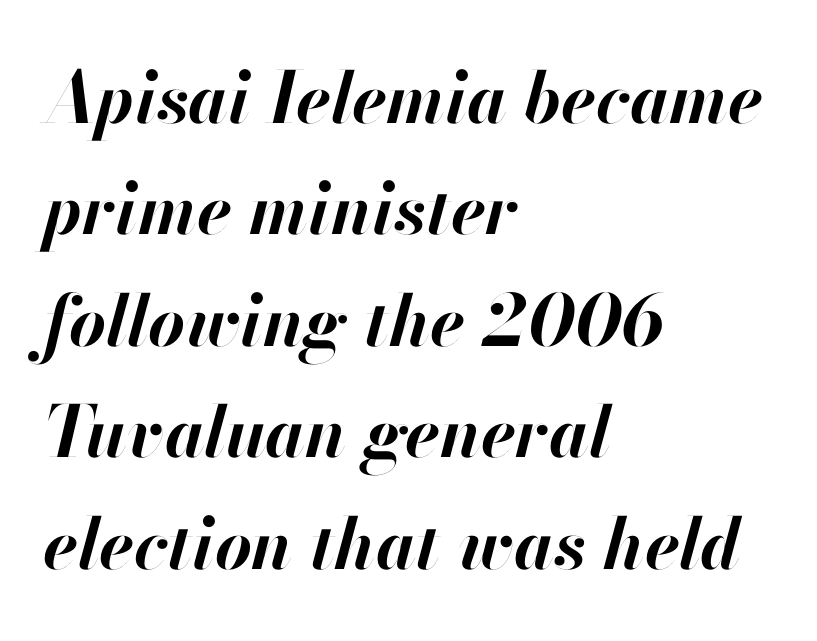
The image shows 71 px bold type, italic (leaning right); set left-aligned, normal line spacing (1.57x), normal letter spacing, not underlined; high stroke contrast and a small x-height.
